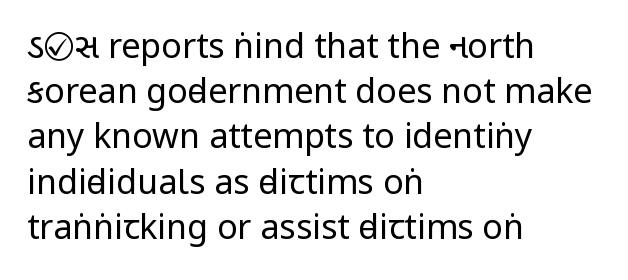
The image shows 34 px regular-weight, condensed sans-serif type, upright; set left-aligned, normal line spacing (1.33x), normal letter spacing, not underlined; low stroke contrast.
